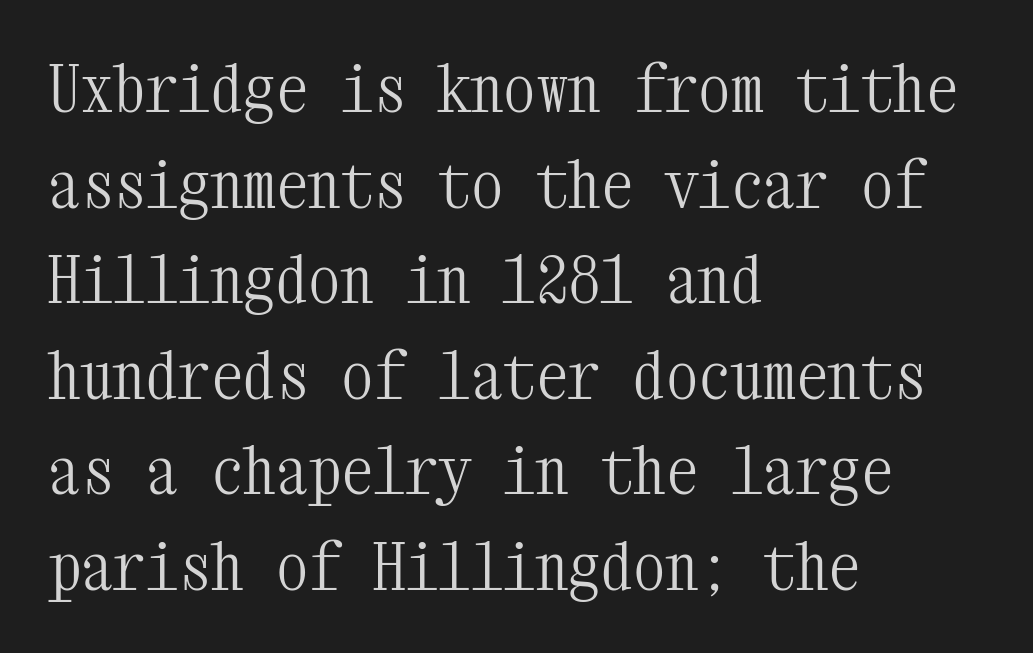
The face used here is monospaced, like something from a code editor. Weight: in the light-to-regular range. Line beginnings align vertically; line endings do not. The passage shown is typeset with a serif family.
